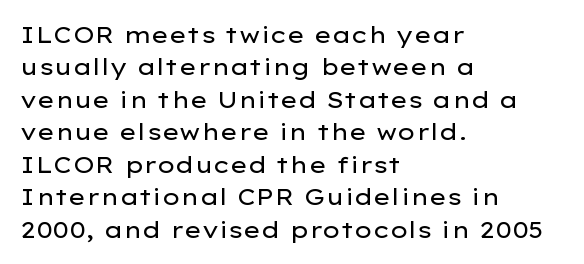
The tracking reads as untouched default to a designer's eye. Layout note: lines flush left. Students, observe: this is what conventionally led text looks like. Underline: absent.
